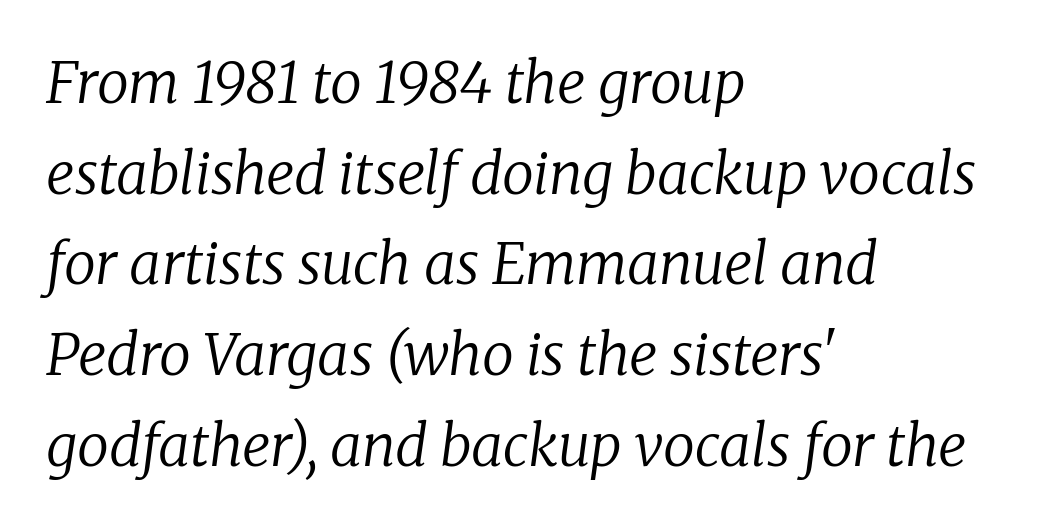
Q: Is the text bold? A: No.
Q: Is the text italic (slanted)? A: Yes, it leans right by about 8 degrees.
Q: Is the typeface a serif or a sans-serif typeface? A: Serif.
Q: Is the text underlined? A: No.
Q: How is the paragraph aligned? A: Left-aligned.
Q: Is the spacing between letters normal or unusually wide? A: Normal.
Q: Is the spacing between lines tight, normal or loose? A: Normal.
Q: Width (condensed, normal, or wide)? A: Normal.
Q: Stroke contrast? A: Low.
Q: x-height? A: Medium.
Q: Monospaced? A: No.
